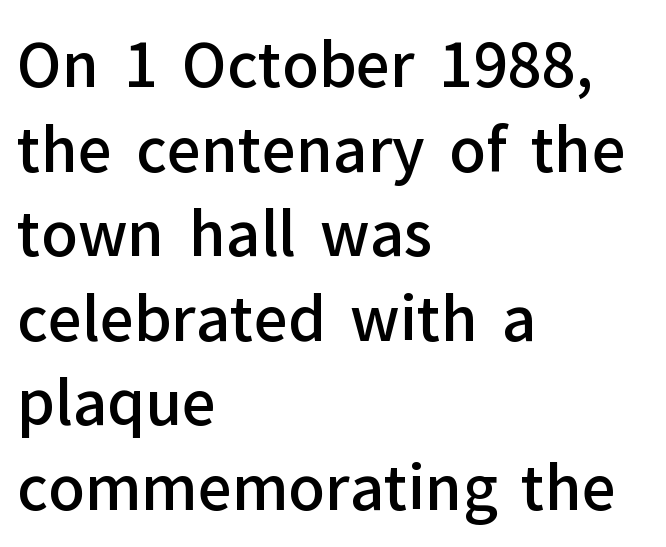
Q: Is the text bold? A: Semi-bold.
Q: Is the text italic (slanted)? A: No, it is upright.
Q: Is the typeface a serif or a sans-serif typeface? A: Sans-serif.
Q: Is the text underlined? A: No.
Q: How is the paragraph aligned? A: Left-aligned.
Q: Is the spacing between letters normal or unusually wide? A: Normal.
Q: Is the spacing between lines tight, normal or loose? A: Normal.
Q: Width (condensed, normal, or wide)? A: Normal.
Q: Stroke contrast? A: Low.
Q: x-height? A: Medium.
Q: Monospaced? A: No.
